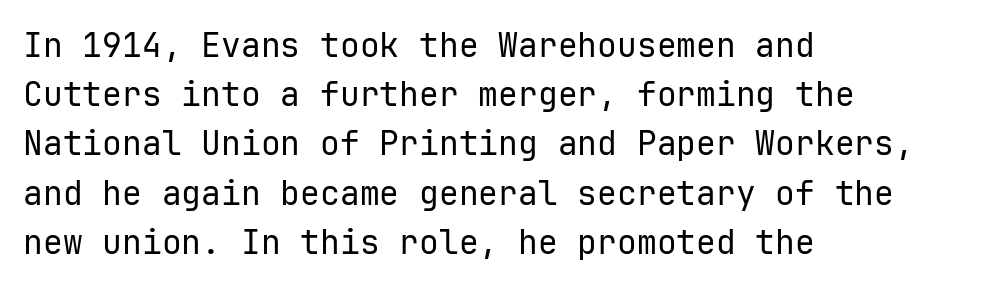
{"serif": "no", "italic": "no", "bold": "no", "weight": "regular", "width": "normal", "stroke_contrast": "low", "x_height": "medium", "monospaced": "yes", "underline": "no", "align": "left", "line_spacing": "normal", "line_spacing_ratio": 1.49, "letter_spacing": "normal", "letter_spacing_em": 0.0, "glyph_px": 33}
